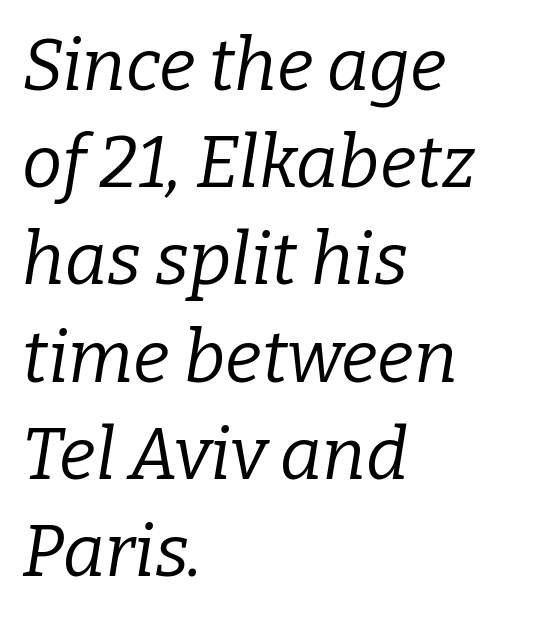
Q: Is the text bold? A: No.
Q: Is the text italic (slanted)? A: Yes, it leans right by about 9 degrees.
Q: Is the typeface a serif or a sans-serif typeface? A: Serif.
Q: Is the text underlined? A: No.
Q: How is the paragraph aligned? A: Left-aligned.
Q: Is the spacing between letters normal or unusually wide? A: Normal.
Q: Is the spacing between lines tight, normal or loose? A: Normal.
Q: Width (condensed, normal, or wide)? A: Normal.
Q: Stroke contrast? A: Low.
Q: x-height? A: Medium.
Q: Monospaced? A: No.
